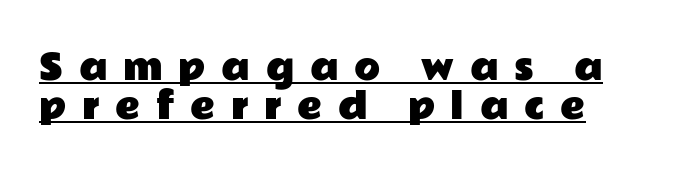
Q: Is the text italic (slanted)? A: No, it is upright.
Q: Is the typeface a serif or a sans-serif typeface? A: Sans-serif.
Q: Is the text underlined? A: Yes.
Q: How is the paragraph aligned? A: Left-aligned.
Q: Is the spacing between letters normal or unusually wide? A: Unusually wide.
Q: Width (condensed, normal, or wide)? A: Wide.
Q: Stroke contrast? A: Low.
Q: x-height? A: Medium.
Q: Monospaced? A: No.
